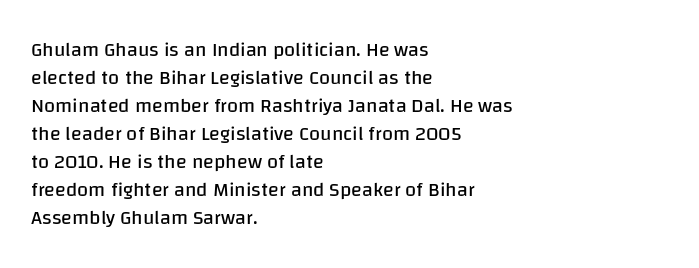
{"italic": "no", "bold": "no", "underline": "no", "align": "left", "line_spacing": "normal", "line_spacing_ratio": 1.4, "letter_spacing": "normal", "letter_spacing_em": 0.0, "glyph_px": 20}
